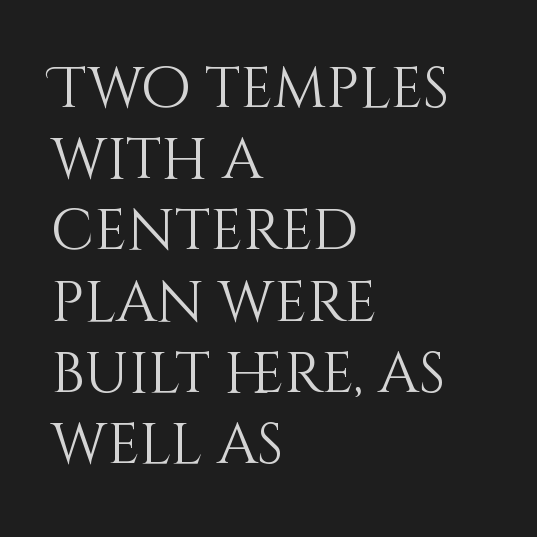
In terms of posture, this sample is upright. Compared with a centered layout, this one pins lines to the left instead. Is the stroke heavy? The answer is a plain regular-or-lighter. The designer left line spacing at the default.
